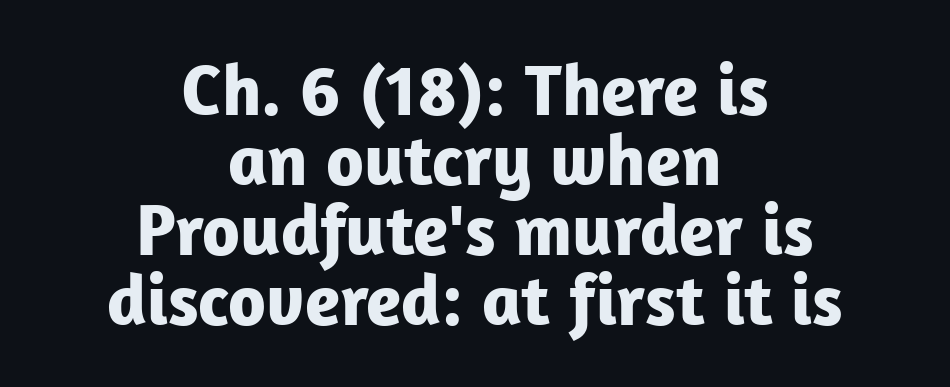
The image shows 73 px bold sans-serif type, upright; set centered, tight line spacing (0.96x), normal letter spacing, not underlined; low stroke contrast and a medium x-height.
